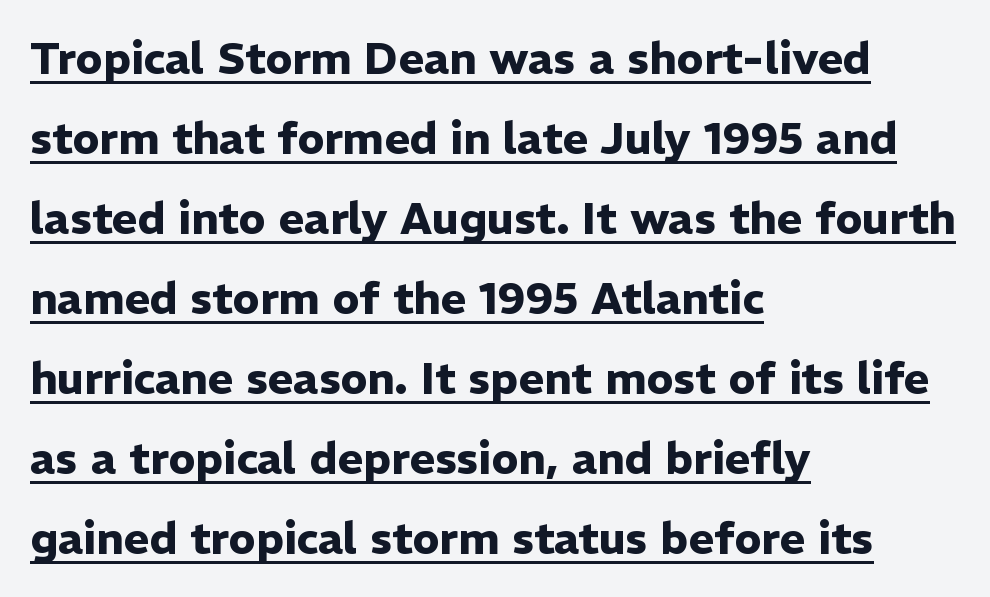
{"serif": "no", "italic": "no", "bold": "yes", "weight": "heavy", "width": "normal", "stroke_contrast": "low", "x_height": "medium", "monospaced": "no", "underline": "yes", "align": "left", "line_spacing_ratio": 1.82, "letter_spacing": "normal", "letter_spacing_em": 0.0, "glyph_px": 44}
